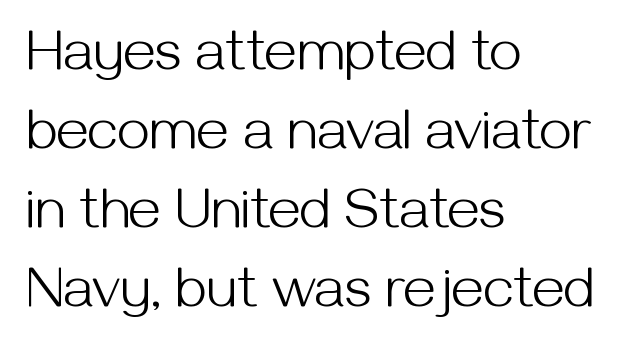
The passage shown is typed in a proportional face where columns would drift. You can tell from the bare stems that sans-serif type was used. No heavy texture on the line: the type isn't bold. Tall strokes in this sample are plumb rather than angled.
